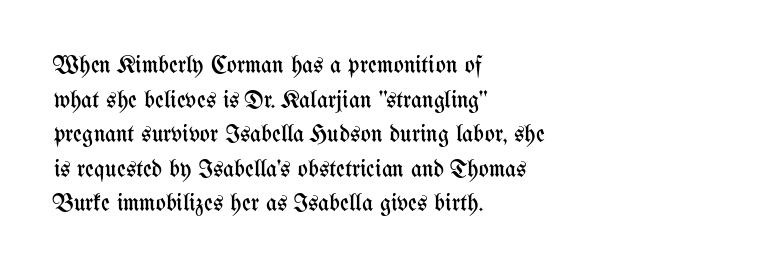
Q: Is the text bold? A: No.
Q: Is the text italic (slanted)? A: No, it is upright.
Q: Is the text underlined? A: No.
Q: How is the paragraph aligned? A: Left-aligned.
Q: Is the spacing between letters normal or unusually wide? A: Normal.
Q: Is the spacing between lines tight, normal or loose? A: Normal.
